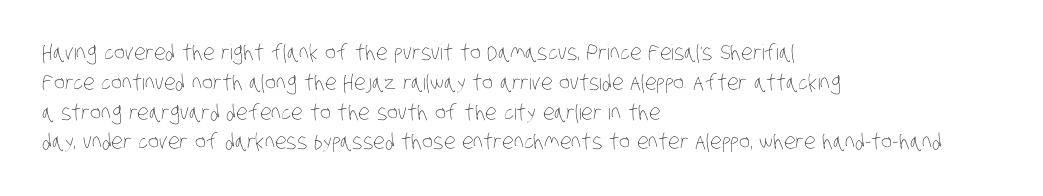
Q: Is the text bold? A: No.
Q: Is the text underlined? A: No.
Q: How is the paragraph aligned? A: Left-aligned.
Q: Is the spacing between letters normal or unusually wide? A: Normal.
Q: Is the spacing between lines tight, normal or loose? A: Normal.
